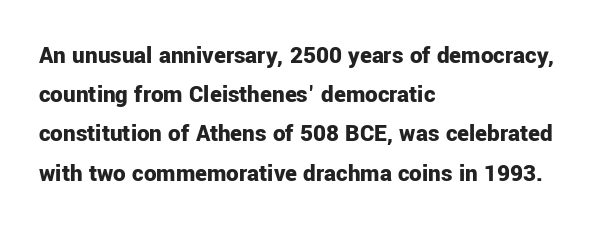
The image shows 25 px bold type, upright; set left-aligned, normal line spacing (1.57x), normal letter spacing, not underlined.
